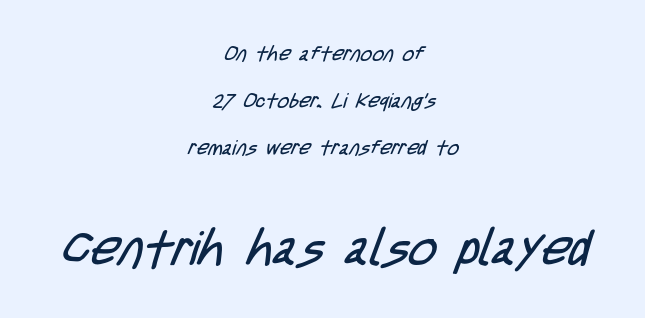
The image shows 49 px regular-weight, condensed sans-serif type; set centered, loose line spacing (2.34x), normal letter spacing, not underlined; the second (bottom) block is 2.45x larger; low stroke contrast and a large x-height.
